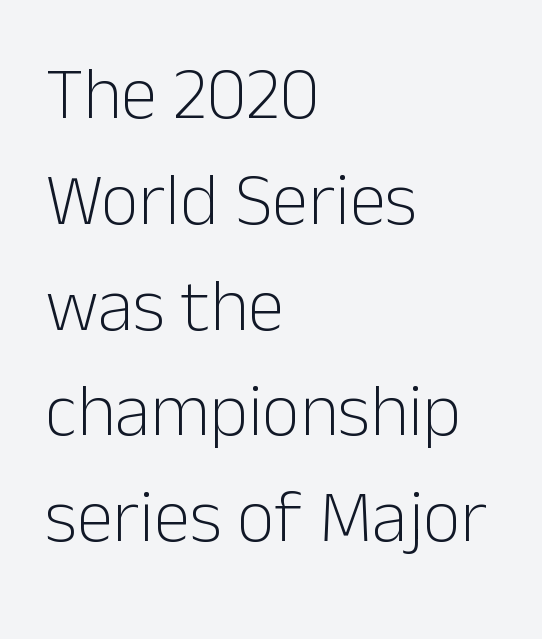
{"serif": "no", "italic": "no", "bold": "no", "weight": "light", "width": "normal", "stroke_contrast": "low", "x_height": "medium", "monospaced": "no", "underline": "no", "align": "left", "line_spacing": "normal", "line_spacing_ratio": 1.43, "letter_spacing": "normal", "letter_spacing_em": 0.0, "glyph_px": 74}
